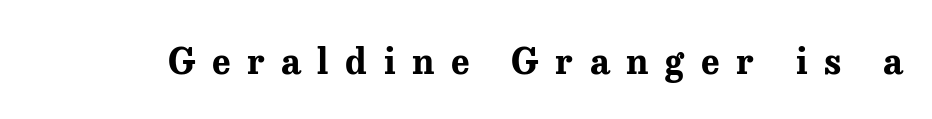
A typesetter would call this heavily tracked-out type. Descenders are the only things crossing below the line. The face used here is proportionally spaced, like ordinary book or web type. Do the letters lean? They stand straight.
